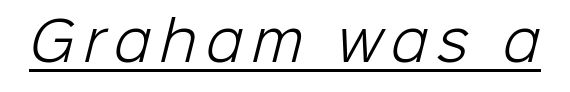
Q: Is the text bold? A: No.
Q: Is the typeface a serif or a sans-serif typeface? A: Sans-serif.
Q: Is the text underlined? A: Yes.
Q: Width (condensed, normal, or wide)? A: Normal.
Q: Stroke contrast? A: Low.
Q: x-height? A: Medium.
Q: Monospaced? A: No.
